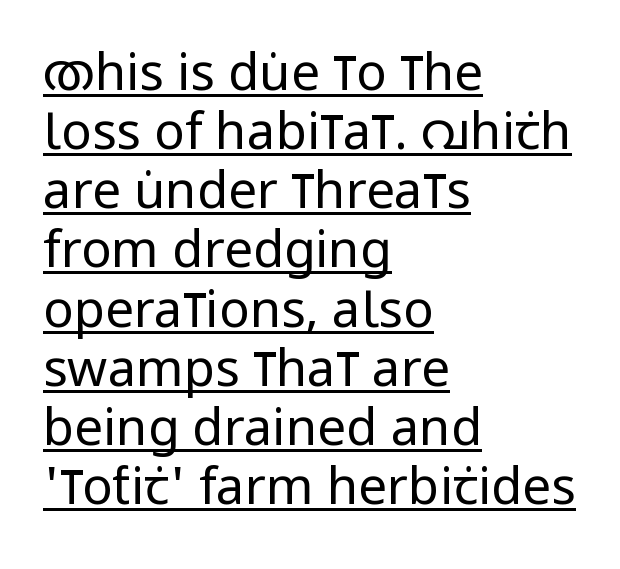
The image shows 51 px regular-weight, condensed sans-serif type, upright; set left-aligned, line spacing 1.16x, normal letter spacing, underlined; low stroke contrast and a large x-height.
